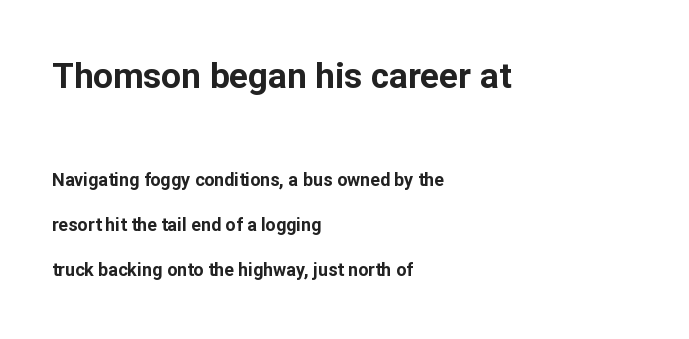
{"serif": "no", "italic": "no", "bold": "yes", "weight": "bold", "width": "normal", "stroke_contrast": "low", "x_height": "medium", "monospaced": "no", "underline": "no", "align": "left", "line_spacing": "loose", "line_spacing_ratio": 2.5, "letter_spacing": "normal", "letter_spacing_em": 0.0, "larger_block": "first", "size_ratio": 1.94, "glyph_px": 35}
